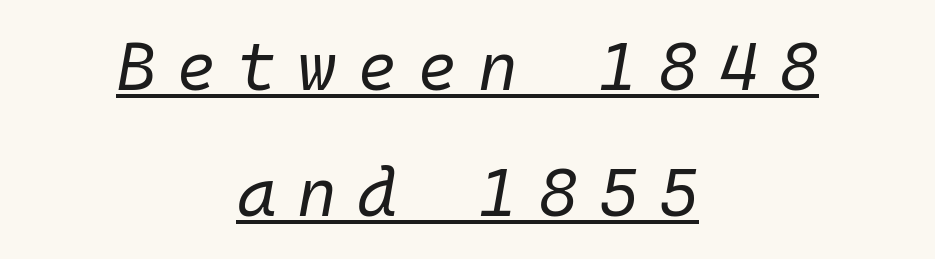
Q: Is the text bold? A: No.
Q: Is the text italic (slanted)? A: Yes, it leans right by about 10 degrees.
Q: Is the text underlined? A: Yes.
Q: How is the paragraph aligned? A: Centered.
Q: Is the spacing between letters normal or unusually wide? A: Unusually wide.
Q: Width (condensed, normal, or wide)? A: Normal.
Q: Stroke contrast? A: Low.
Q: x-height? A: Medium.
Q: Monospaced? A: Yes.
